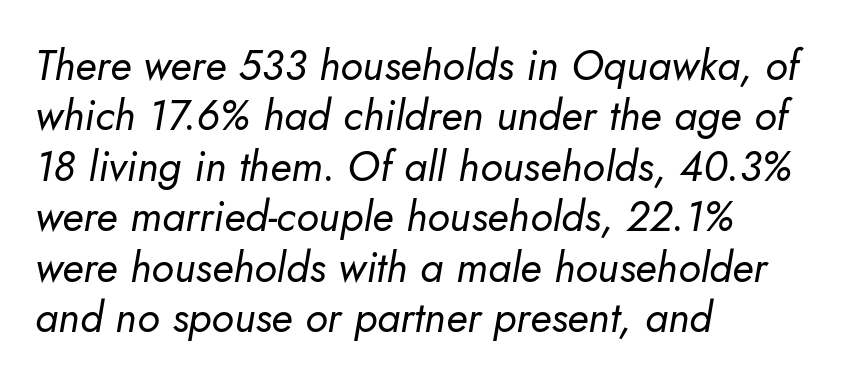
{"italic": "yes", "lean": "right", "slant_degrees": 5, "bold": "no", "weight": "regular", "width": "normal", "stroke_contrast": "low", "x_height": "small", "monospaced": "no", "underline": "no", "align": "left", "line_spacing_ratio": 1.2, "letter_spacing": "normal", "letter_spacing_em": 0.0, "glyph_px": 42}
